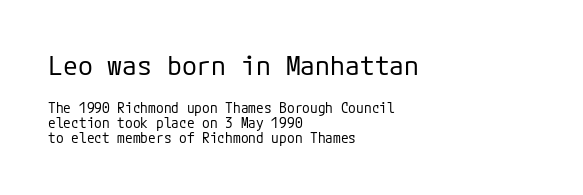
{"italic": "no", "bold": "no", "underline": "no", "align": "left", "line_spacing": "tight", "line_spacing_ratio": 1.08, "letter_spacing": "normal", "letter_spacing_em": 0.0, "larger_block": "first", "size_ratio": 1.93, "glyph_px": 27}
